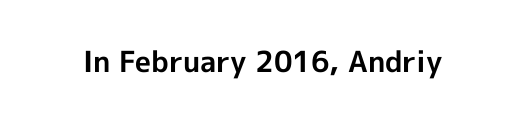
The image shows 29 px bold sans-serif type, upright; set normal letter spacing, not underlined; a medium x-height.
